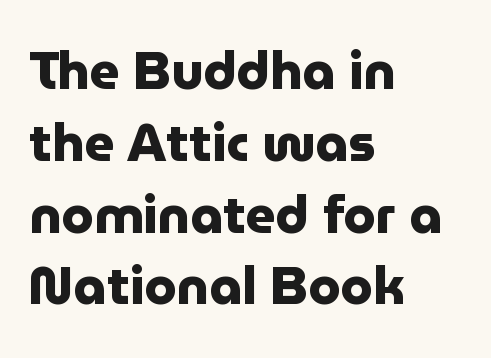
Q: Is the text bold? A: Yes.
Q: Is the text italic (slanted)? A: No, it is upright.
Q: Is the typeface a serif or a sans-serif typeface? A: Sans-serif.
Q: Is the text underlined? A: No.
Q: How is the paragraph aligned? A: Left-aligned.
Q: Is the spacing between letters normal or unusually wide? A: Normal.
Q: Is the spacing between lines tight, normal or loose? A: Normal.
Q: Width (condensed, normal, or wide)? A: Normal.
Q: Stroke contrast? A: Low.
Q: x-height? A: Medium.
Q: Monospaced? A: No.
